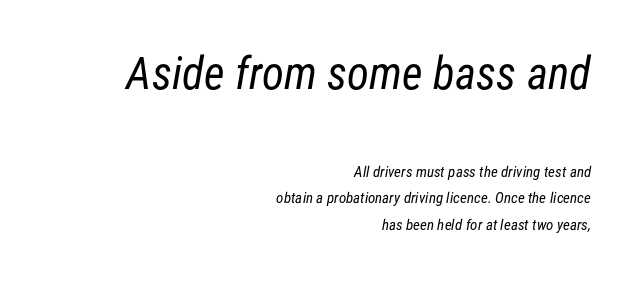
These lines are rendered in a variable-pitch font. The strip under each line holds only bare page. Letter spacing: default. Weight class: somewhere from thin through regular.
